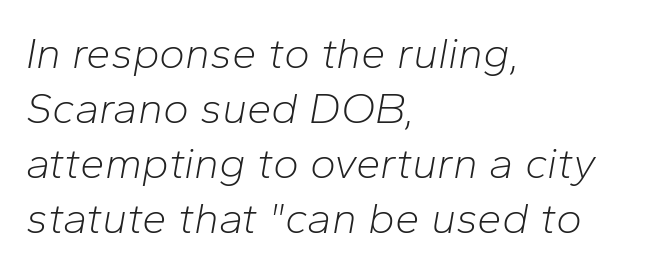
The letters advance in unequal steps, a hallmark of proportional type. No letter is thick-stroked: the sample isn't bold. Posture: slanted. Normally led — the rows are evenly, conventionally spaced. The type is set solid horizontally, with unmodified tracking. Which margin do the lines hug? The left one — the right edge is uneven.
